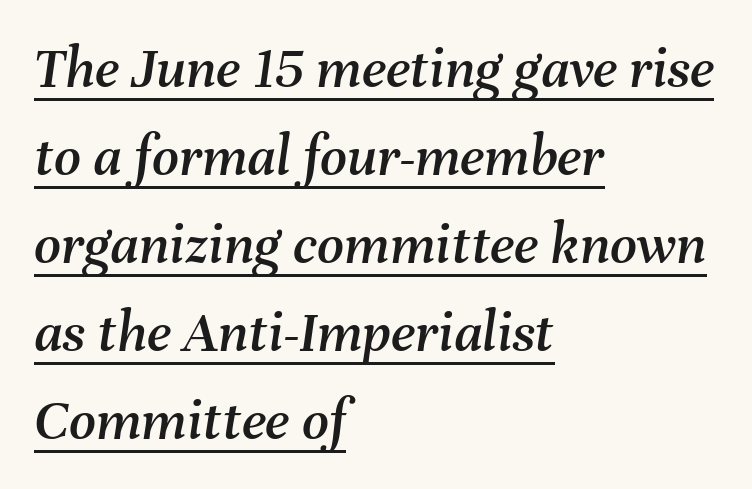
No extra tracking has been applied to these lines. Every row of glyphs begins at an identical x-position on the left. This sample has the flowing, uneven cadence of proportional lettering. Does the leading feel generous? No, just average. The passage shown leans; its letterforms are oblique. The string is rendered with underlining switched on.
